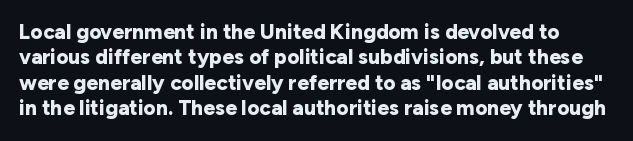
The image shows 21 px bold type, upright; set line spacing 1.21x, normal letter spacing, not underlined.
